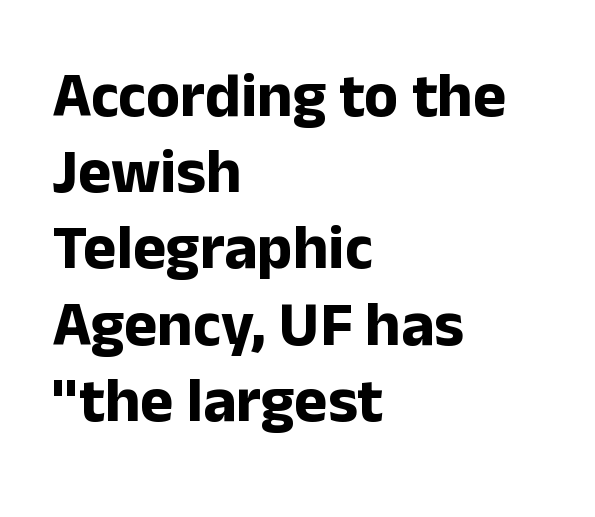
Q: Is the text bold? A: Yes.
Q: Is the text italic (slanted)? A: No, it is upright.
Q: Is the typeface a serif or a sans-serif typeface? A: Sans-serif.
Q: Is the text underlined? A: No.
Q: How is the paragraph aligned? A: Left-aligned.
Q: Is the spacing between letters normal or unusually wide? A: Normal.
Q: Width (condensed, normal, or wide)? A: Normal.
Q: Stroke contrast? A: Low.
Q: x-height? A: Medium.
Q: Monospaced? A: No.
